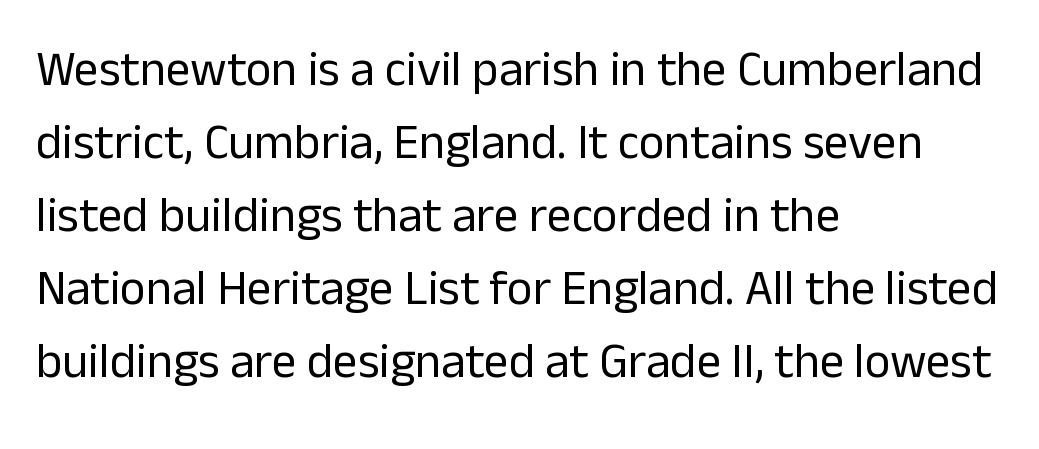
Q: Is the text bold? A: No.
Q: Is the text italic (slanted)? A: No, it is upright.
Q: Is the typeface a serif or a sans-serif typeface? A: Sans-serif.
Q: Is the text underlined? A: No.
Q: How is the paragraph aligned? A: Left-aligned.
Q: Is the spacing between letters normal or unusually wide? A: Normal.
Q: Is the spacing between lines tight, normal or loose? A: Normal.
Q: Width (condensed, normal, or wide)? A: Normal.
Q: Stroke contrast? A: Low.
Q: x-height? A: Medium.
Q: Monospaced? A: No.
